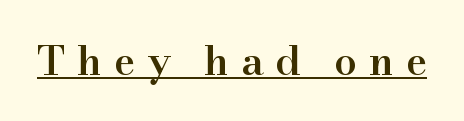
Classification — serif. Is the type bold? Partly — it's a semibold, heavier than regular but not fully bold. Each word looks stretched out because of the extra space between its letters. This sample carries an underscore along the baseline area.
